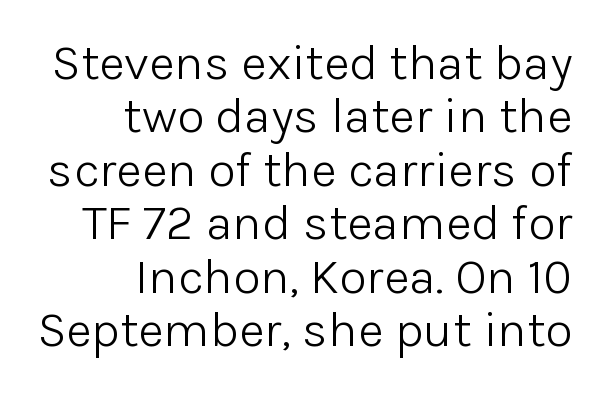
The image shows 50 px light sans-serif type, upright; set right-aligned, tight line spacing (1.07x), normal letter spacing, not underlined; low stroke contrast and a medium x-height.
